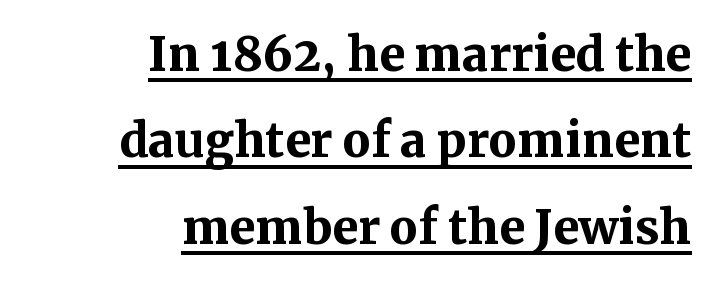
{"serif": "yes", "italic": "no", "bold": "yes", "weight": "semibold", "width": "normal", "stroke_contrast": "medium", "x_height": "medium", "monospaced": "no", "underline": "yes", "align": "right", "line_spacing": "normal", "line_spacing_ratio": 1.37, "letter_spacing": "normal", "letter_spacing_em": 0.0, "glyph_px": 63}
